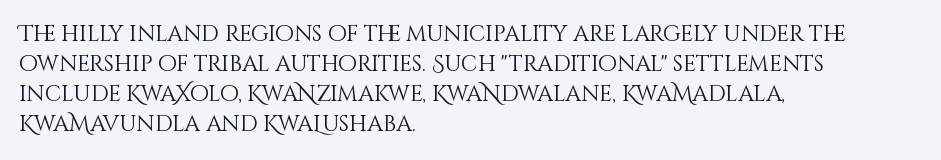
The image shows 22 px text type, upright; set left-aligned, normal line spacing (1.37x), normal letter spacing, not underlined.
